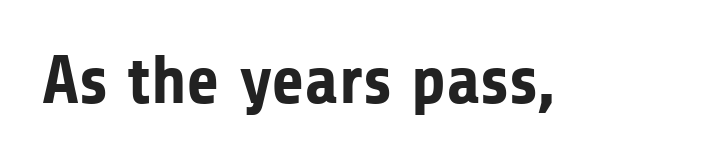
Q: Is the text bold? A: Yes.
Q: Is the text italic (slanted)? A: No, it is upright.
Q: Is the typeface a serif or a sans-serif typeface? A: Sans-serif.
Q: Is the text underlined? A: No.
Q: Is the spacing between letters normal or unusually wide? A: Normal.
Q: Width (condensed, normal, or wide)? A: Normal.
Q: Stroke contrast? A: Low.
Q: x-height? A: Medium.
Q: Monospaced? A: No.
